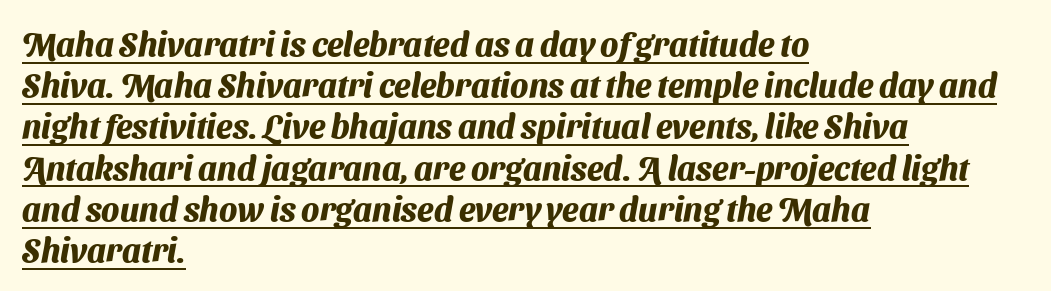
Q: Is the text bold? A: Yes.
Q: Is the typeface a serif or a sans-serif typeface? A: Sans-serif.
Q: Is the text underlined? A: Yes.
Q: How is the paragraph aligned? A: Left-aligned.
Q: Is the spacing between letters normal or unusually wide? A: Normal.
Q: Is the spacing between lines tight, normal or loose? A: Normal.
Q: Width (condensed, normal, or wide)? A: Normal.
Q: Stroke contrast? A: Medium.
Q: x-height? A: Medium.
Q: Monospaced? A: No.
